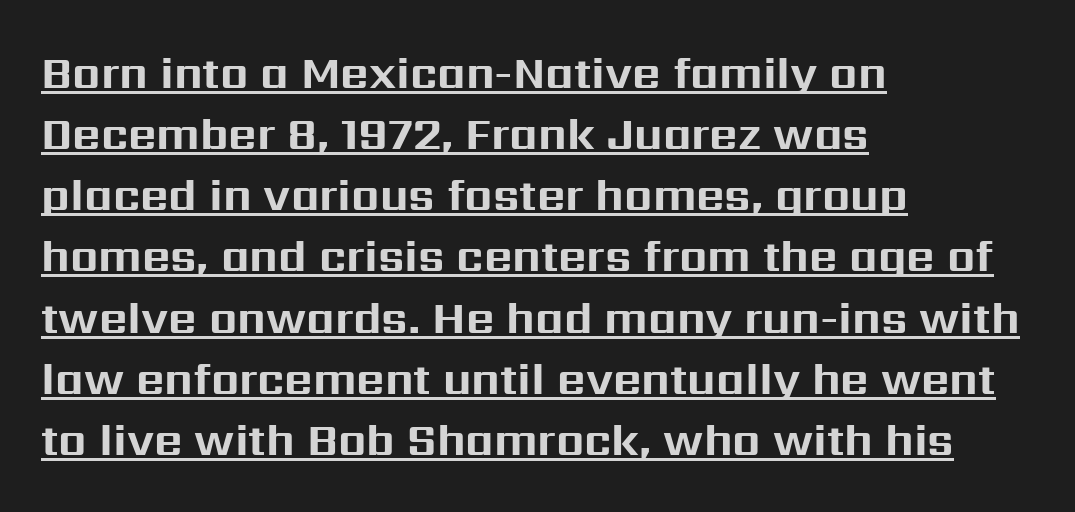
I'd describe the lettering as bold — thick and assertive. Look at the bottom of the vertical strokes: they stop flat, with no serifs. The designer left line spacing at the default. The paragraph has a hard left edge and a soft right edge.
